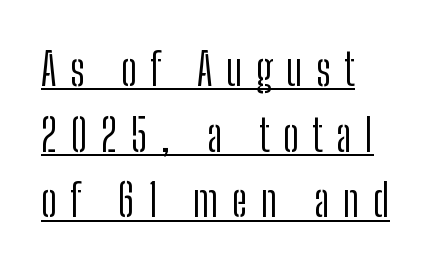
The image shows 45 px light, condensed sans-serif type, upright; set left-aligned, normal line spacing (1.46x), unusually wide letter spacing (+0.3 em), underlined; low stroke contrast and a medium x-height.
